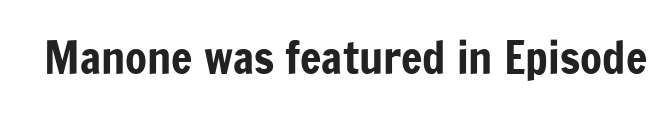
The tracking reads as untouched default to a designer's eye. The designer went with a sans here, leaving each stem footless. The passage shown is typed in a proportional face where columns would drift. Only glyphs here, with clear space below each row.
